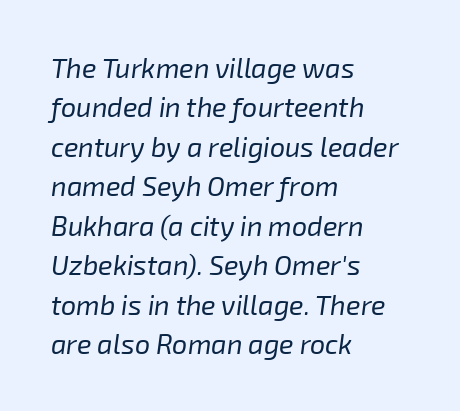
Slant detected: the letters are inclined. The rag falls on the right side of this text block. No chunkiness to these letters — they're not bold. Clear beneath every line of the passage. The line texture is even and compact thanks to regular tracking. Vertical spacing — default.
